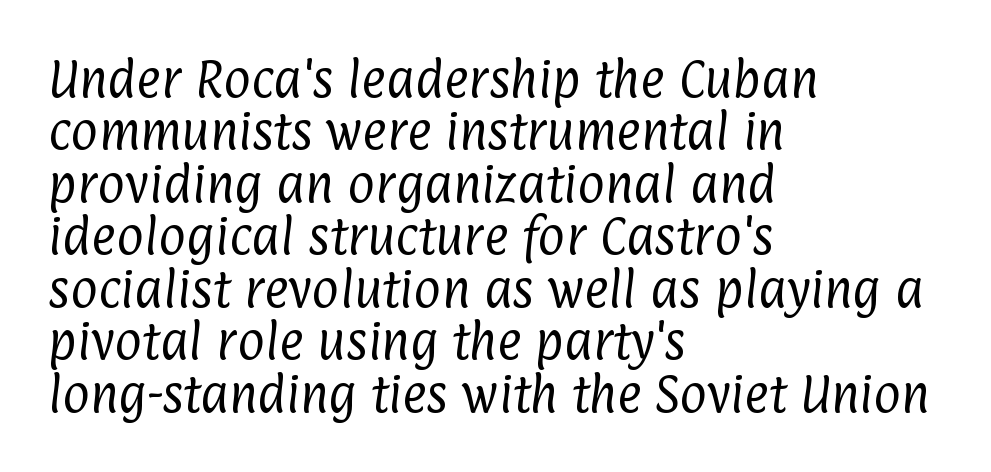
Q: Is the text bold? A: No.
Q: Is the typeface a serif or a sans-serif typeface? A: Sans-serif.
Q: Is the text underlined? A: No.
Q: How is the paragraph aligned? A: Left-aligned.
Q: Is the spacing between letters normal or unusually wide? A: Normal.
Q: Is the spacing between lines tight, normal or loose? A: Normal.
Q: Width (condensed, normal, or wide)? A: Condensed.
Q: Stroke contrast? A: Low.
Q: x-height? A: Medium.
Q: Monospaced? A: No.
